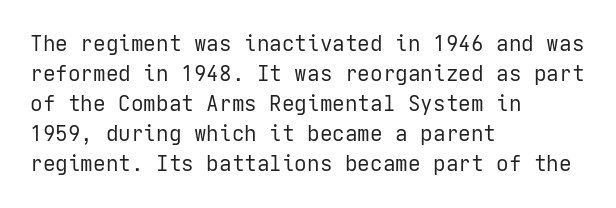
{"italic": "no", "bold": "no", "underline": "no", "align": "left", "line_spacing": "normal", "line_spacing_ratio": 1.43, "letter_spacing": "normal", "letter_spacing_em": 0.0, "glyph_px": 21}
